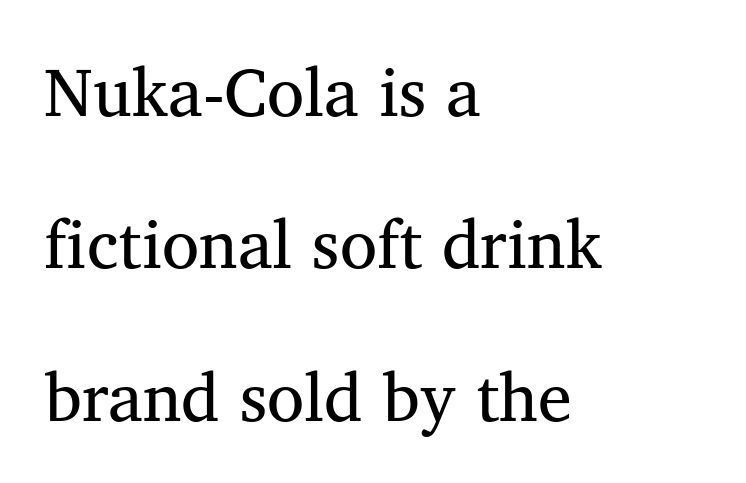
The line-height multiplier appears high, well above default. Is the stroke heavy? The answer is a plain regular-or-lighter. Letters rest on an invisible, unmarked baseline. The passage shown is typed in a proportional face where columns would drift. The face used here is rendered with its standard letterfit. Check where the strokes stop: tiny serifs finish them off.
